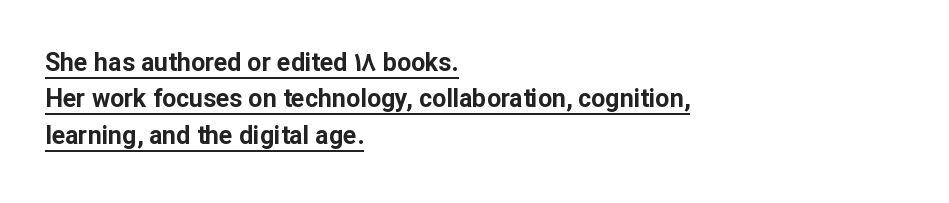
The image shows 25 px bold type, upright; set left-aligned, normal line spacing (1.46x), normal letter spacing, underlined.
